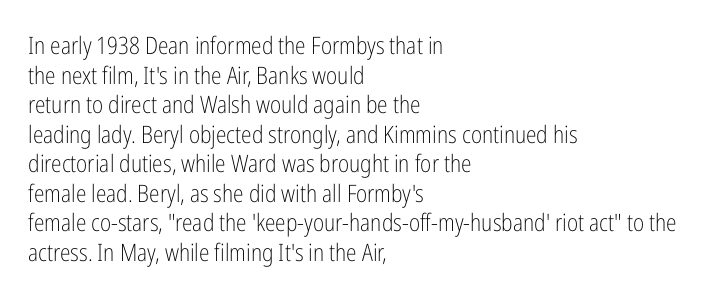
Q: Is the text bold? A: No.
Q: Is the text italic (slanted)? A: No, it is upright.
Q: Is the text underlined? A: No.
Q: How is the paragraph aligned? A: Left-aligned.
Q: Is the spacing between letters normal or unusually wide? A: Normal.
